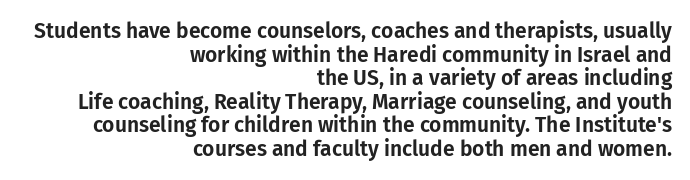
Q: Is the text italic (slanted)? A: No, it is upright.
Q: Is the text underlined? A: No.
Q: How is the paragraph aligned? A: Right-aligned.
Q: Is the spacing between letters normal or unusually wide? A: Normal.
Q: Is the spacing between lines tight, normal or loose? A: Tight.
